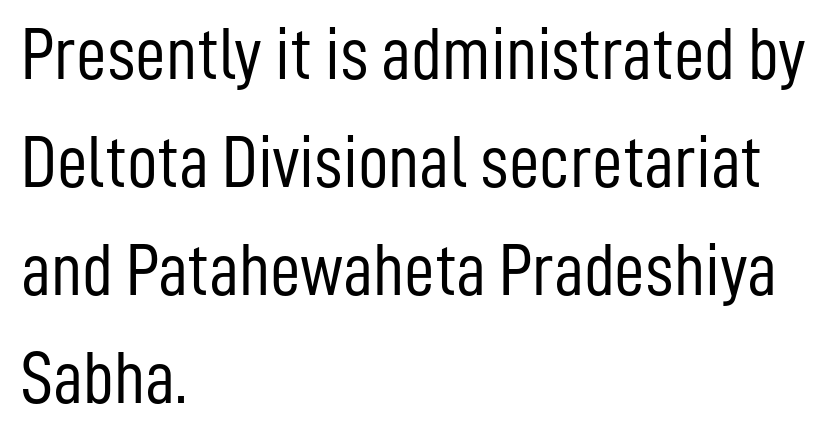
The image shows 75 px light, condensed sans-serif type, upright; set left-aligned, normal line spacing (1.44x), normal letter spacing, not underlined; low stroke contrast and a medium x-height.
